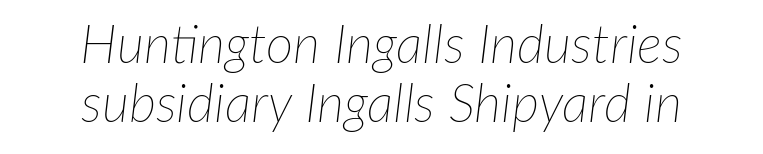
{"italic": "yes", "lean": "right", "slant_degrees": 7, "bold": "no", "weight": "thin", "width": "normal", "stroke_contrast": "low", "x_height": "medium", "monospaced": "no", "underline": "no", "align": "center", "line_spacing": "tight", "line_spacing_ratio": 1.12, "letter_spacing": "normal", "letter_spacing_em": 0.0, "glyph_px": 53}
